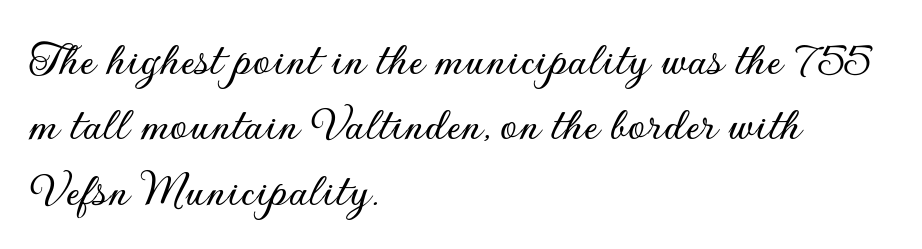
The image shows 50 px sans-serif type; set left-aligned, normal line spacing (1.31x), normal letter spacing, not underlined; low stroke contrast and a small x-height.
